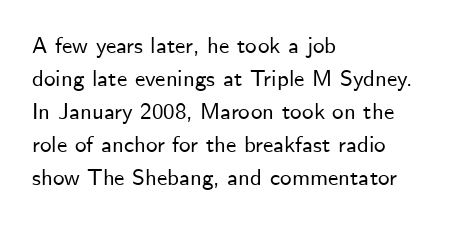
The block of text has a typical density, with ordinary space between rows. Tracking here is standard; glyphs follow each other at the usual distance. The strip under each line holds only bare page. The lettering holds an erect, upright posture throughout. Teacher's note: observe the even left margin — that is flush-left alignment.
